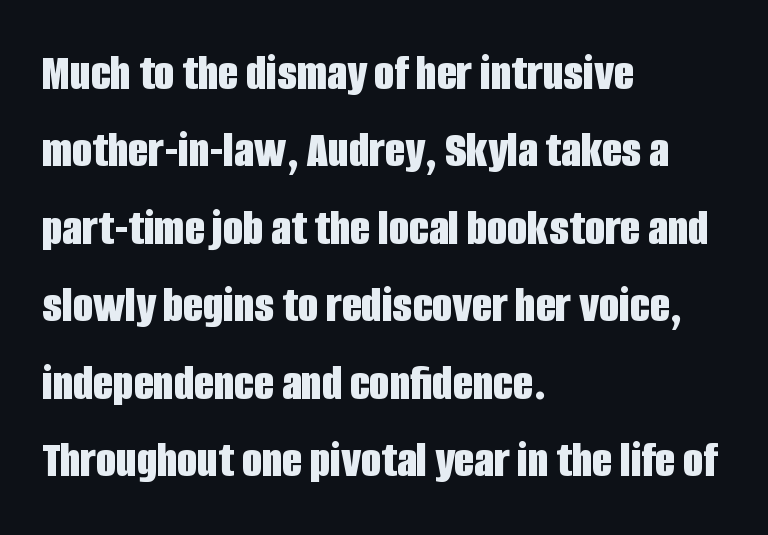
{"serif": "no", "italic": "no", "bold": "yes", "weight": "bold", "width": "condensed", "stroke_contrast": "low", "x_height": "large", "monospaced": "no", "underline": "no", "align": "left", "line_spacing": "normal", "line_spacing_ratio": 1.49, "letter_spacing": "normal", "letter_spacing_em": 0.0, "glyph_px": 52}
